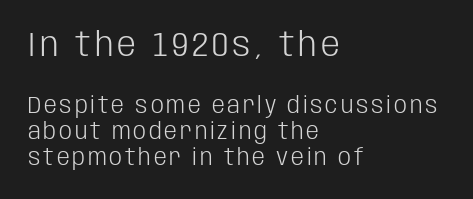
The image shows 34 px light, condensed sans-serif type, upright; set left-aligned, tight line spacing (1.13x), not underlined; the first (top) block is 1.48x larger; low stroke contrast and a large x-height.
